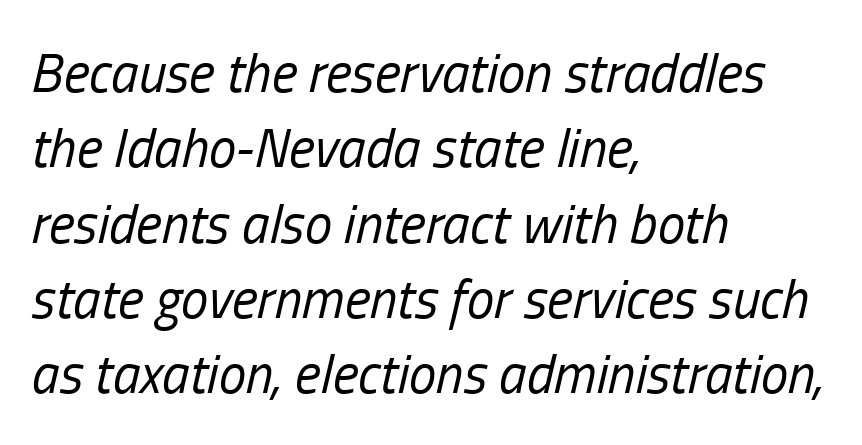
Quick note: italic. Each row of text sits above clean, open space. These lines stack with their left ends in a neat column. Honestly, the letter spacing is just normal — you wouldn't notice it. The face used here is proportionally spaced, like ordinary book or web type.
